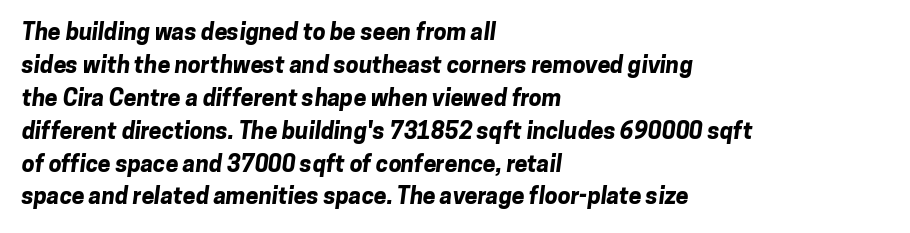
{"bold": "yes", "underline": "no", "align": "left", "line_spacing": "normal", "line_spacing_ratio": 1.43, "letter_spacing": "normal", "letter_spacing_em": 0.0, "glyph_px": 23}
